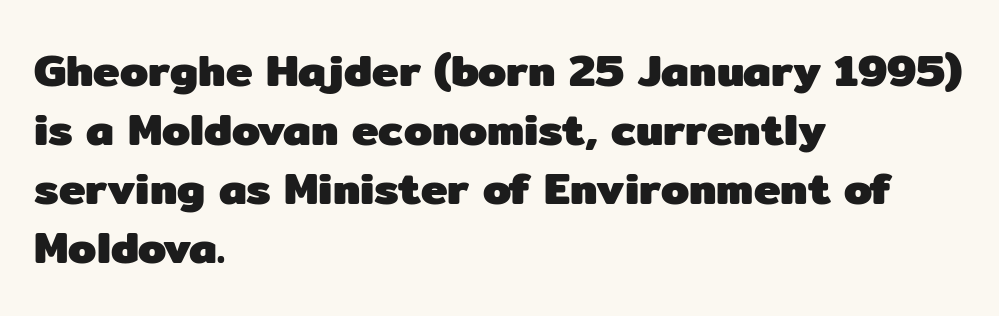
Q: Is the text bold? A: Yes.
Q: Is the text italic (slanted)? A: No, it is upright.
Q: Is the typeface a serif or a sans-serif typeface? A: Sans-serif.
Q: Is the text underlined? A: No.
Q: How is the paragraph aligned? A: Left-aligned.
Q: Is the spacing between letters normal or unusually wide? A: Normal.
Q: Is the spacing between lines tight, normal or loose? A: Normal.
Q: Width (condensed, normal, or wide)? A: Normal.
Q: Stroke contrast? A: Low.
Q: x-height? A: Medium.
Q: Monospaced? A: No.
